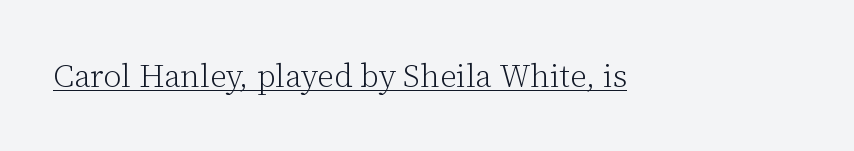
Q: Is the text bold? A: No.
Q: Is the text italic (slanted)? A: No, it is upright.
Q: Is the typeface a serif or a sans-serif typeface? A: Serif.
Q: Is the text underlined? A: Yes.
Q: Is the spacing between letters normal or unusually wide? A: Normal.
Q: Width (condensed, normal, or wide)? A: Normal.
Q: Stroke contrast? A: Low.
Q: x-height? A: Medium.
Q: Monospaced? A: No.
